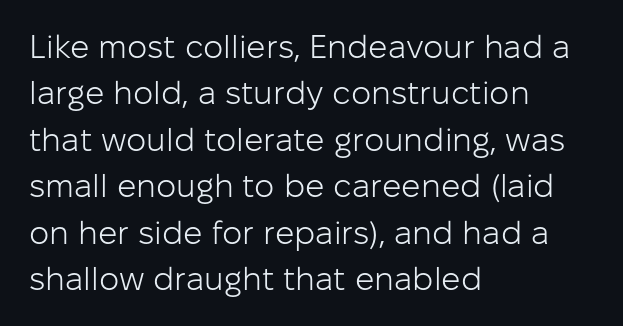
Vertical spacing — default. Each word holds together tightly as a unit, with standard inter-letter gaps. These lines are rendered in a variable-pitch font. Which margin do the lines hug? The left one — the right edge is uneven. Ink coverage per letter is moderate at most.
